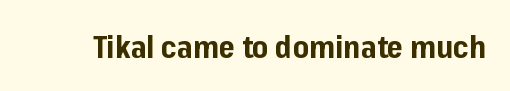
You could call the tracking neutral — neither tight nor loose. Stroke terminals: plain, sans-serif. The passage shown is typed in a proportional face where columns would drift. Italic: no, the glyphs are upright roman. Heft: maximum for text — a bold.
